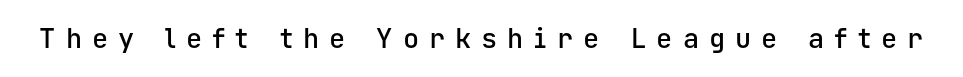
The image shows 27 px text type, upright; set unusually wide letter spacing (+0.37 em), not underlined.
